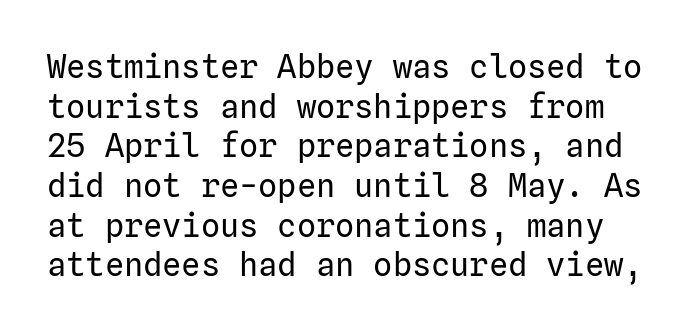
When letters stand straight like this, we call the style roman or upright. Weight class: somewhere from thin through regular. The area under the type is left untouched. A typesetter would call this zero additional tracking. Serifs: no, the terminals of the letterforms are clean.
